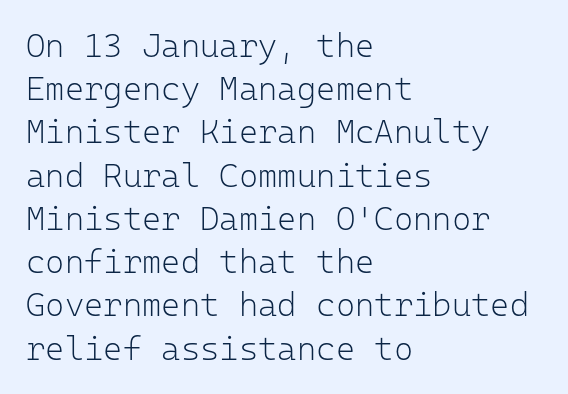
The image shows 33 px light sans-serif type, upright, monospaced; set left-aligned, normal line spacing (1.31x), normal letter spacing, not underlined; low stroke contrast and a medium x-height.
